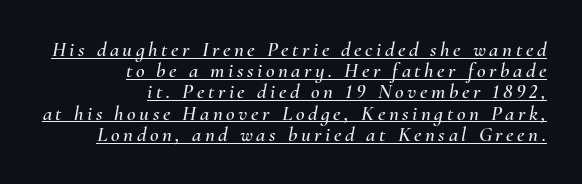
Line ends are locked; line starts wander. Vertically, the passage feels compressed, each row crowding the next. The string is rendered with underlining switched on. Does the lettering tilt? It does — this is italic.
